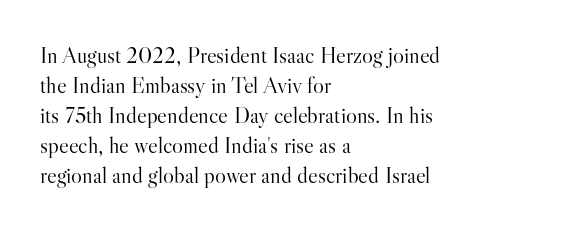
The lines are quadded left. The font sits on the lighter half of the weight spectrum, regular included. Tracking here is standard; glyphs follow each other at the usual distance. Italic? Not at all — the glyphs are vertical. Rule under the text: the space is simply empty.
